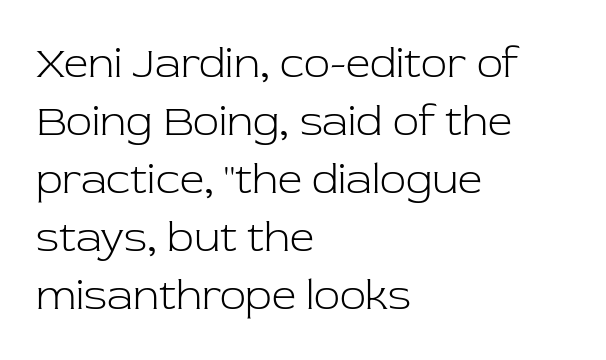
Stroke terminals: seriffed. The line texture is even and compact thanks to regular tracking. No word sits above an underline. Style check: upright.
